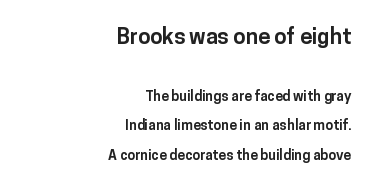
The typesetter chose a ragged-left arrangement here. Vertical spacing — loose. The letters sit at their default tracking, neither squeezed nor spread. Which chunk is bigger? The first one — the top block dwarfs the bottom. Descenders are the only things crossing below the line.
